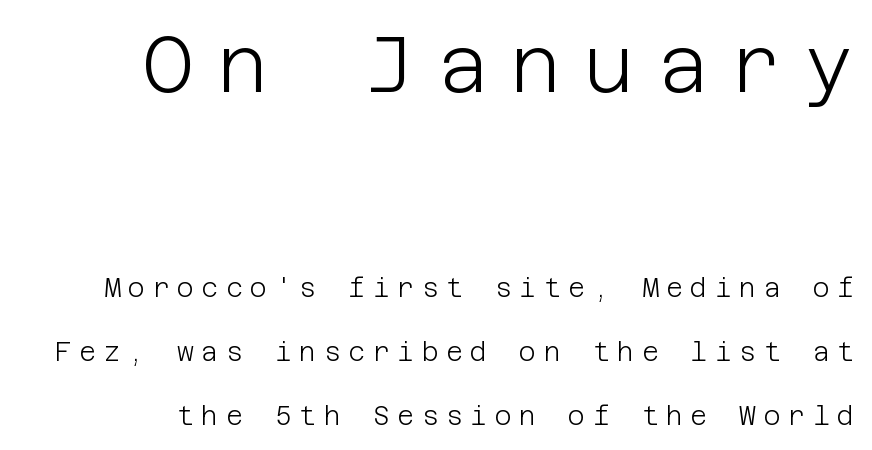
The image shows 78 px light sans-serif type, upright; set loose line spacing (2.46x), unusually wide letter spacing (+0.29 em), not underlined; the first (top) block is 3.0x larger; low stroke contrast and a large x-height.
